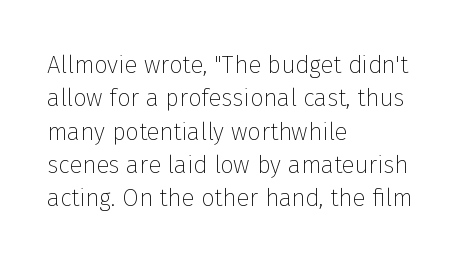
The letterforms sit at book weight or below. Posture: straight, roman, zero tilt. Tracking value appears to be zero — textbook default spacing. The passage shown stacks its lines at a standard gap. Is the block centered? No — it sits flush against the left margin. The foot of each line stays bare and open.
